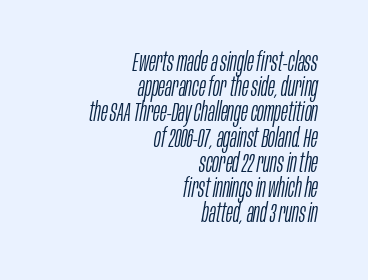
{"italic": "yes", "lean": "right", "slant_degrees": 10, "bold": "no", "underline": "no", "align": "right", "line_spacing": "tight", "line_spacing_ratio": 0.97, "letter_spacing": "normal", "letter_spacing_em": 0.0, "glyph_px": 26}
